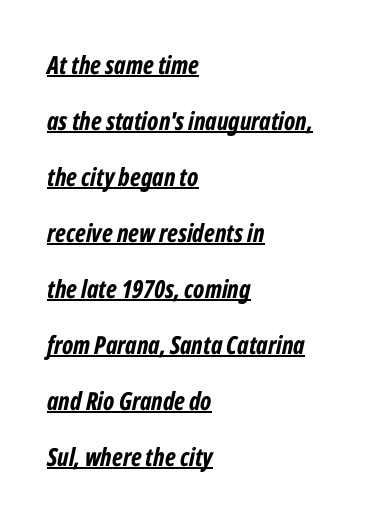
Q: Is the text bold? A: Yes.
Q: Is the text italic (slanted)? A: Yes, it leans right by about 12 degrees.
Q: Is the text underlined? A: Yes.
Q: How is the paragraph aligned? A: Left-aligned.
Q: Is the spacing between letters normal or unusually wide? A: Normal.
Q: Is the spacing between lines tight, normal or loose? A: Loose.
